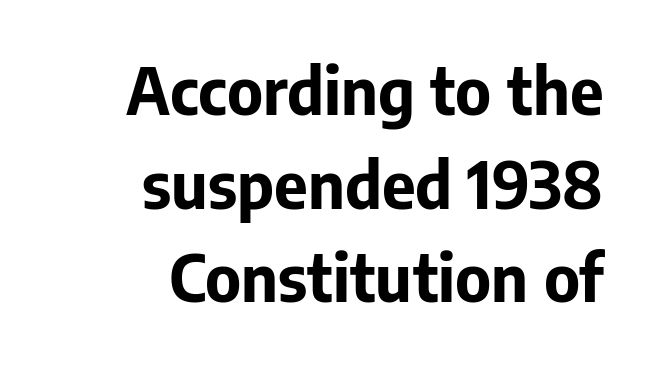
The image shows 65 px bold sans-serif type, upright; set right-aligned, normal line spacing (1.44x), normal letter spacing, not underlined; low stroke contrast and a medium x-height.
